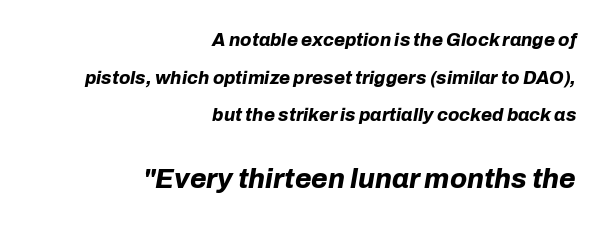
{"italic": "yes", "lean": "right", "slant_degrees": 10, "bold": "yes", "underline": "no", "align": "right", "line_spacing": "loose", "line_spacing_ratio": 2.09, "letter_spacing": "normal", "letter_spacing_em": 0.0, "larger_block": "second", "size_ratio": 1.5, "glyph_px": 27}
